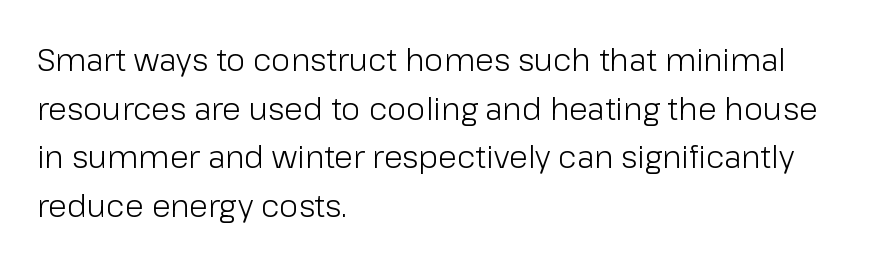
Q: Is the text bold? A: No.
Q: Is the text italic (slanted)? A: No, it is upright.
Q: Is the typeface a serif or a sans-serif typeface? A: Sans-serif.
Q: Is the text underlined? A: No.
Q: How is the paragraph aligned? A: Left-aligned.
Q: Is the spacing between letters normal or unusually wide? A: Normal.
Q: Is the spacing between lines tight, normal or loose? A: Normal.
Q: Width (condensed, normal, or wide)? A: Normal.
Q: Stroke contrast? A: Low.
Q: x-height? A: Medium.
Q: Monospaced? A: No.
